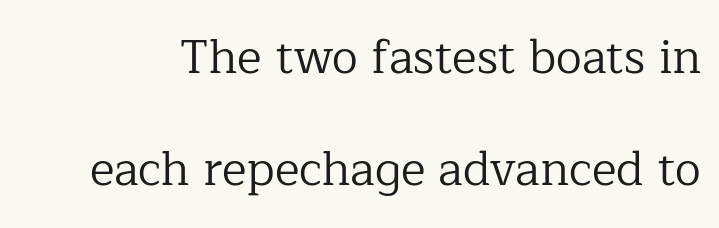
The typeface chosen for these lines features serifs. Heft: none added — not bold. Horizontal bands of white between lines are thick stripes. The type is set solid horizontally, with unmodified tracking.
